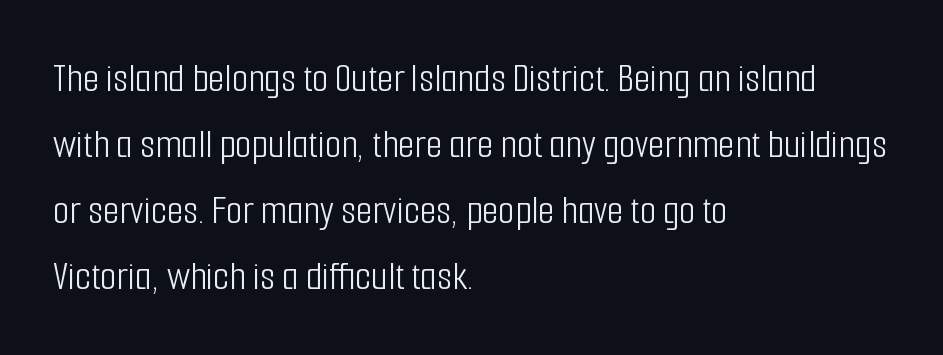
The image shows 42 px light, condensed sans-serif type, upright; set left-aligned, normal line spacing (1.57x), normal letter spacing, not underlined; low stroke contrast and a medium x-height.
